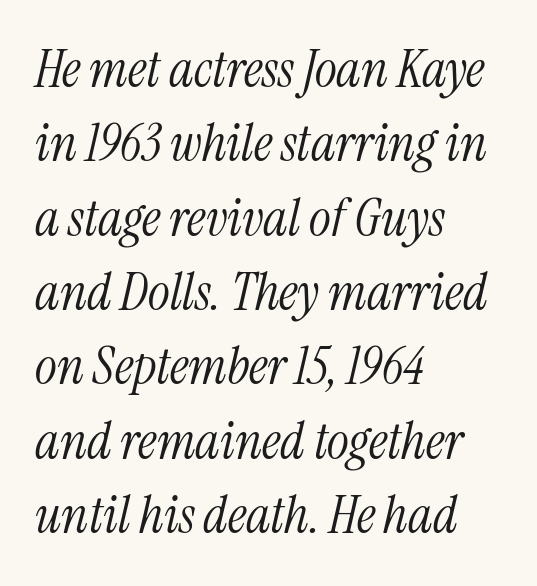
Honestly, the row spacing looks completely unremarkable. No word sits above an underline. The passage is arranged the way most books set body copy — flush left. The letters advance in unequal steps, a hallmark of proportional type. Yep, those are serifs on the letters.
